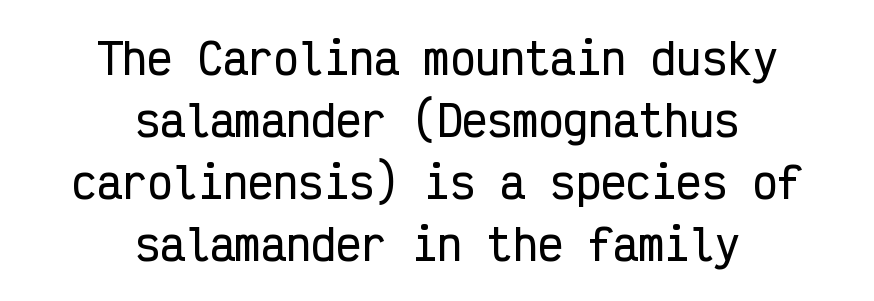
Q: Is the text italic (slanted)? A: No, it is upright.
Q: Is the typeface a serif or a sans-serif typeface? A: Sans-serif.
Q: Is the text underlined? A: No.
Q: How is the paragraph aligned? A: Centered.
Q: Is the spacing between letters normal or unusually wide? A: Normal.
Q: Is the spacing between lines tight, normal or loose? A: Normal.
Q: Width (condensed, normal, or wide)? A: Condensed.
Q: Stroke contrast? A: Low.
Q: x-height? A: Medium.
Q: Monospaced? A: Yes.
